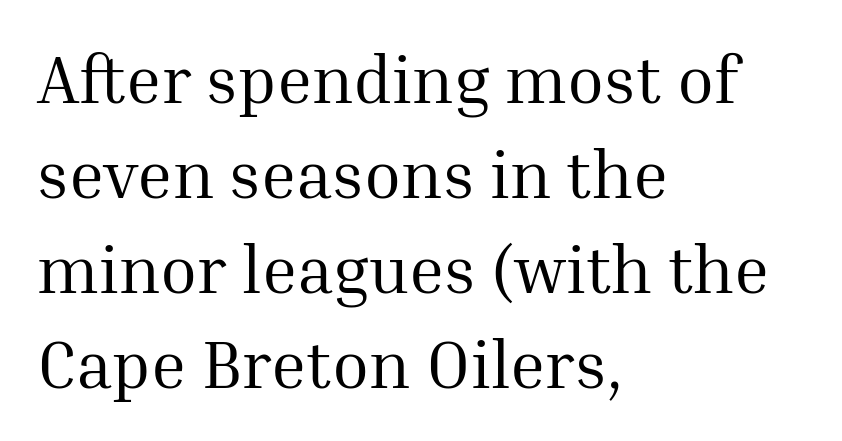
How would I describe the line gaps? Plain and ordinary. Looks like regular typesetting: each glyph gets only the width it needs. Is the block centered? No — it sits flush against the left margin. Does extra space separate the letters? No, they use regular spacing. Posture: vertical.
